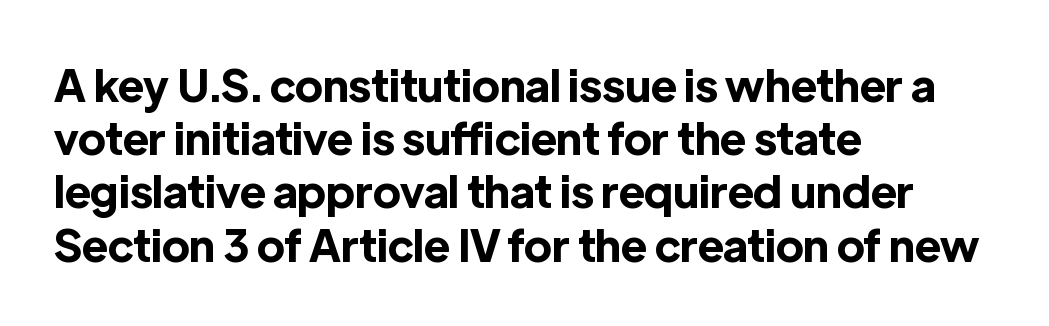
Q: Is the text bold? A: Yes.
Q: Is the text italic (slanted)? A: No, it is upright.
Q: Is the typeface a serif or a sans-serif typeface? A: Sans-serif.
Q: Is the text underlined? A: No.
Q: How is the paragraph aligned? A: Left-aligned.
Q: Is the spacing between letters normal or unusually wide? A: Normal.
Q: Width (condensed, normal, or wide)? A: Normal.
Q: x-height? A: Medium.
Q: Monospaced? A: No.
